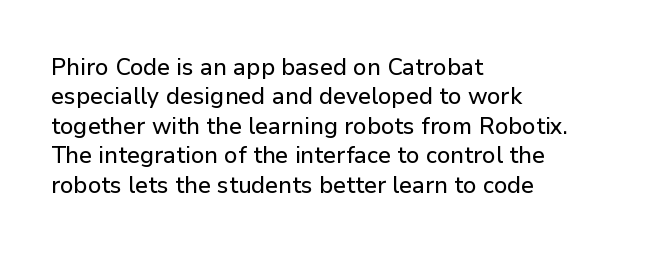
Q: Is the text italic (slanted)? A: No, it is upright.
Q: Is the text underlined? A: No.
Q: How is the paragraph aligned? A: Left-aligned.
Q: Is the spacing between letters normal or unusually wide? A: Normal.
Q: Is the spacing between lines tight, normal or loose? A: Normal.
